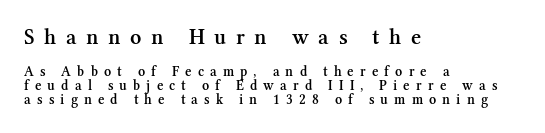
How are the letters spaced? Widely, with obvious added tracking. The foot of each line stays bare and open. Does the copy run flush right? No — it runs flush left. Type size steps down from the first block to the second. Summary of vertical rhythm: compact, with narrow interline spacing. The axis of the letterforms is exactly vertical.
